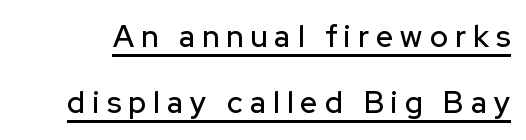
The image shows 30 px sans-serif type, upright; set loose line spacing (2.21x), unusually wide letter spacing (+0.24 em), underlined; low stroke contrast and a medium x-height.
